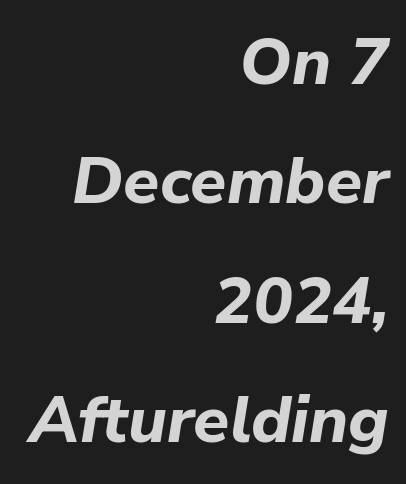
{"italic": "yes", "lean": "right", "slant_degrees": 9, "bold": "yes", "weight": "bold", "width": "normal", "stroke_contrast": "low", "x_height": "medium", "monospaced": "no", "underline": "no", "align": "right", "line_spacing_ratio": 1.81, "letter_spacing": "normal", "letter_spacing_em": 0.0, "glyph_px": 66}
